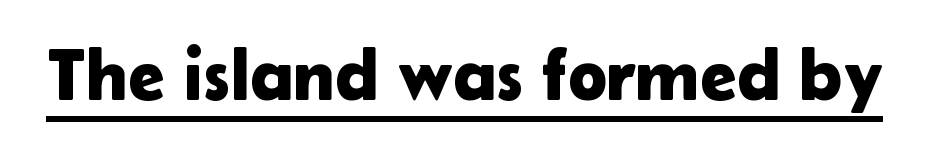
Q: Is the text italic (slanted)? A: No, it is upright.
Q: Is the typeface a serif or a sans-serif typeface? A: Sans-serif.
Q: Is the text underlined? A: Yes.
Q: Is the spacing between letters normal or unusually wide? A: Normal.
Q: Width (condensed, normal, or wide)? A: Normal.
Q: Stroke contrast? A: Low.
Q: x-height? A: Medium.
Q: Monospaced? A: No.
